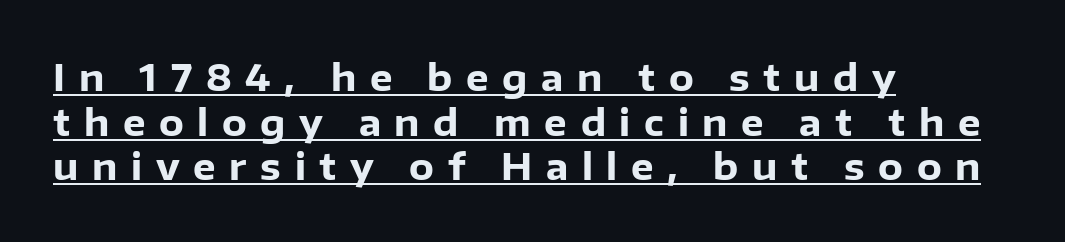
Q: Is the text bold? A: Yes.
Q: Is the text italic (slanted)? A: No, it is upright.
Q: Is the typeface a serif or a sans-serif typeface? A: Sans-serif.
Q: Is the text underlined? A: Yes.
Q: How is the paragraph aligned? A: Left-aligned.
Q: Is the spacing between letters normal or unusually wide? A: Unusually wide.
Q: Width (condensed, normal, or wide)? A: Normal.
Q: Stroke contrast? A: Low.
Q: x-height? A: Medium.
Q: Monospaced? A: No.
